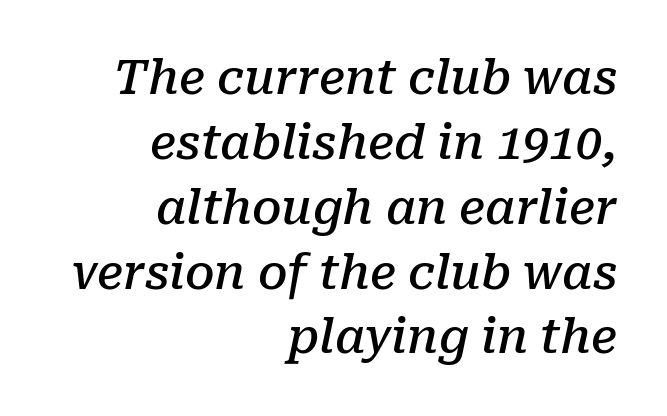
Q: Is the text bold? A: Semi-bold.
Q: Is the text italic (slanted)? A: Yes, it leans right by about 10 degrees.
Q: Is the typeface a serif or a sans-serif typeface? A: Serif.
Q: Is the text underlined? A: No.
Q: How is the paragraph aligned? A: Right-aligned.
Q: Is the spacing between letters normal or unusually wide? A: Normal.
Q: Is the spacing between lines tight, normal or loose? A: Normal.
Q: Width (condensed, normal, or wide)? A: Normal.
Q: Stroke contrast? A: Low.
Q: x-height? A: Medium.
Q: Monospaced? A: No.
